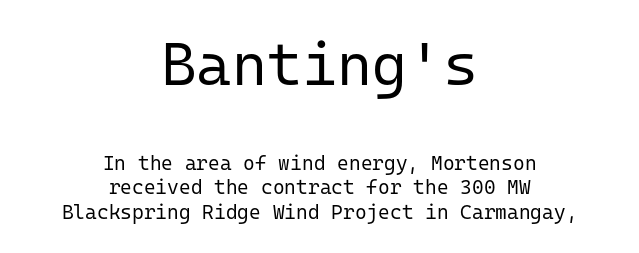
Do the characters align in a grid? Yes, the font is monospaced. Reading top to bottom, the characters get smaller at the block break. Nope, no serifs anywhere on these letters. Check under the words: just untouched page. The whitespace from short lines is split evenly between both sides. Does the lettering tilt? It doesn't — this is upright.
